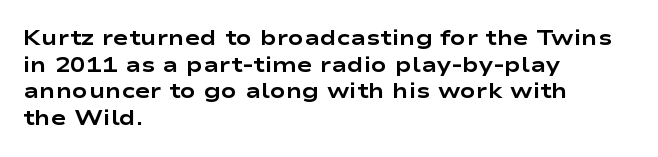
Honestly, the row spacing looks completely unremarkable. Posture: upright roman. Plenty of ink on the page — the face is bold. Typeset ragged right — the left edge is the straight one.
